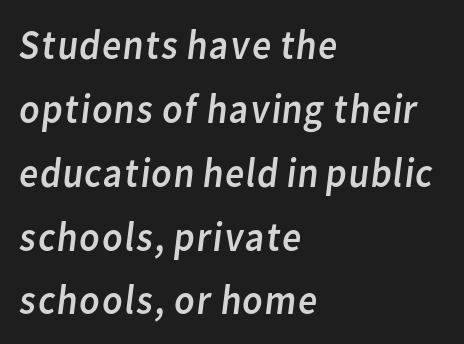
{"serif": "no", "bold": "no", "weight": "regular", "width": "normal", "stroke_contrast": "low", "x_height": "medium", "monospaced": "no", "underline": "no", "align": "left", "line_spacing": "normal", "line_spacing_ratio": 1.52, "letter_spacing": "normal", "letter_spacing_em": 0.0, "glyph_px": 42}
